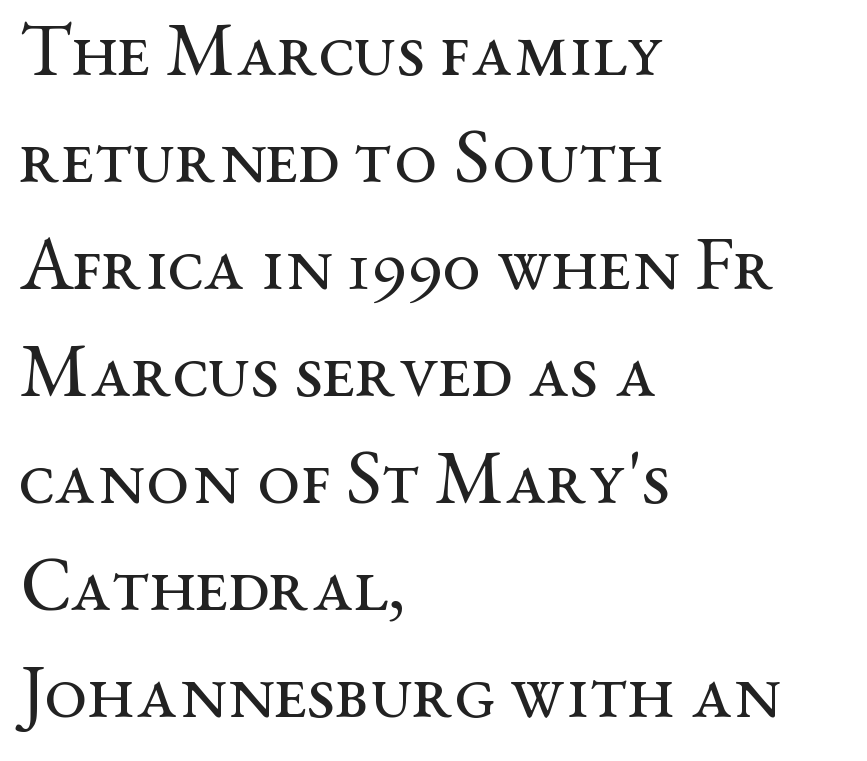
Q: Is the text bold? A: No.
Q: Is the text italic (slanted)? A: No, it is upright.
Q: Is the typeface a serif or a sans-serif typeface? A: Serif.
Q: Is the text underlined? A: No.
Q: How is the paragraph aligned? A: Left-aligned.
Q: Is the spacing between letters normal or unusually wide? A: Normal.
Q: Is the spacing between lines tight, normal or loose? A: Normal.
Q: Width (condensed, normal, or wide)? A: Wide.
Q: Stroke contrast? A: Medium.
Q: x-height? A: Medium.
Q: Monospaced? A: No.
